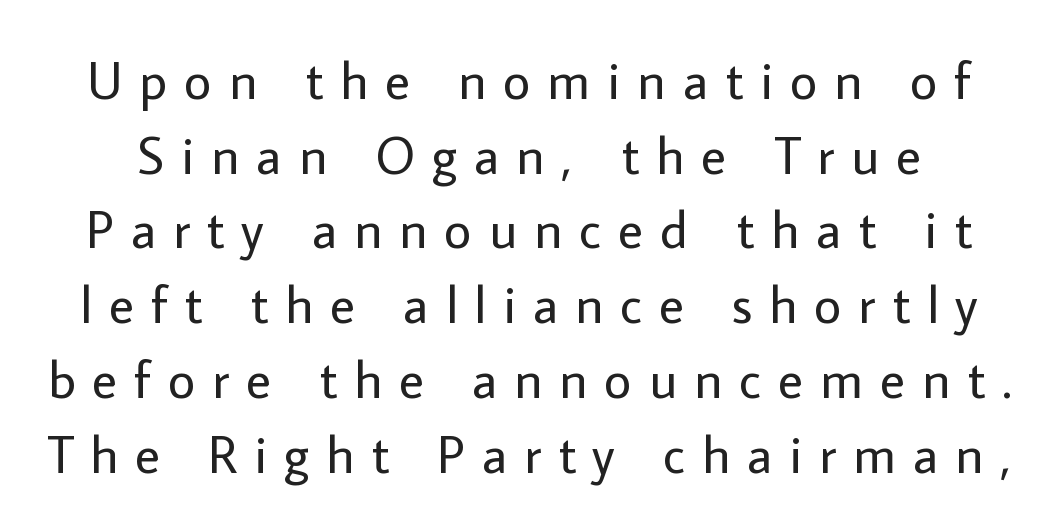
The image shows 53 px regular-weight sans-serif type, upright; set normal line spacing (1.41x), unusually wide letter spacing (+0.32 em), not underlined; low stroke contrast and a medium x-height.
